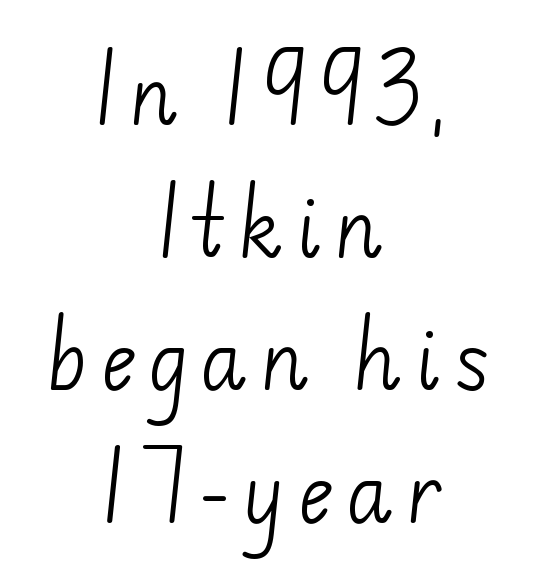
{"serif": "no", "bold": "no", "weight": "light", "width": "normal", "stroke_contrast": "low", "x_height": "small", "monospaced": "no", "underline": "no", "align": "center", "line_spacing": "normal", "line_spacing_ratio": 1.7, "glyph_px": 78}
